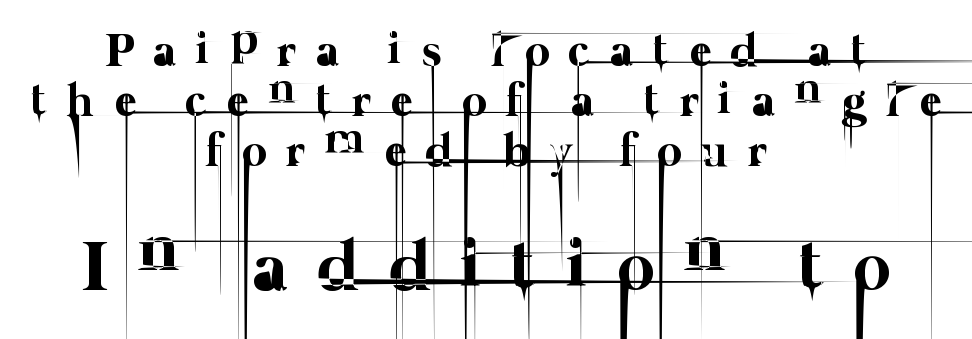
The image shows 71 px thin type; set centered, tight line spacing (1.06x), unusually wide letter spacing (+0.43 em), not underlined; the second (bottom) block is 1.51x larger; low stroke contrast and a medium x-height.
